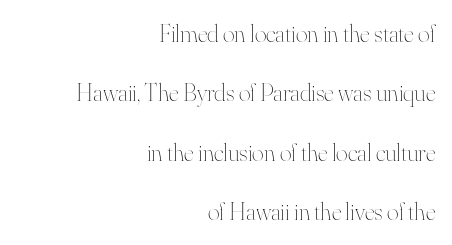
Lines of text with bare space underneath. Is the type heavy? It reads as light-to-regular instead. Summary of vertical rhythm: relaxed, with wide interline spacing. Is the letter spacing exaggerated? No — it looks like the ordinary default. The setting favours the right margin, as signatures and pull-quotes sometimes do. Vertical strokes here are truly vertical.
